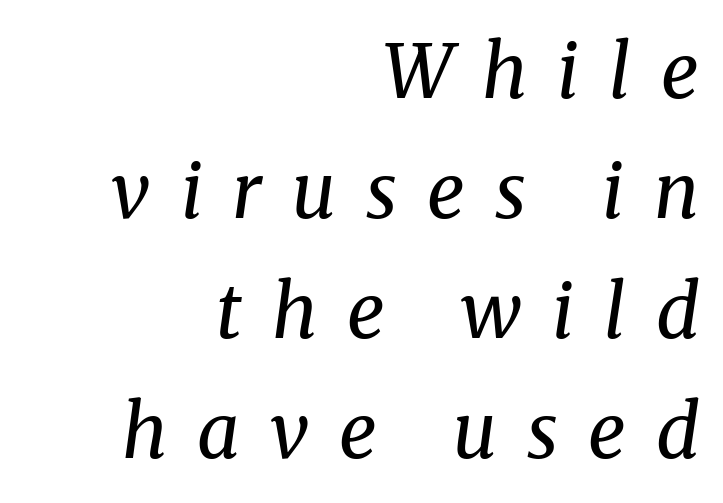
The image shows 75 px regular-weight serif type, italic (leaning right); set right-aligned, normal line spacing (1.6x), unusually wide letter spacing (+0.4 em), not underlined; medium stroke contrast and a medium x-height.
